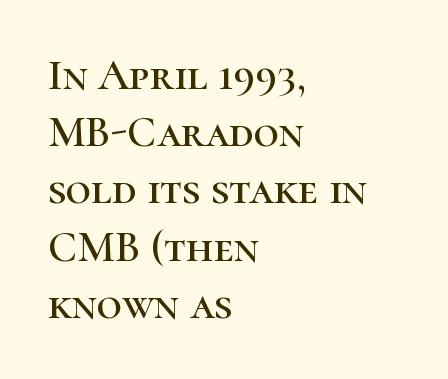
Q: Is the text italic (slanted)? A: No, it is upright.
Q: Is the typeface a serif or a sans-serif typeface? A: Serif.
Q: Is the text underlined? A: No.
Q: How is the paragraph aligned? A: Left-aligned.
Q: Is the spacing between letters normal or unusually wide? A: Normal.
Q: Is the spacing between lines tight, normal or loose? A: Normal.
Q: Width (condensed, normal, or wide)? A: Normal.
Q: Stroke contrast? A: High.
Q: x-height? A: Medium.
Q: Monospaced? A: No.
